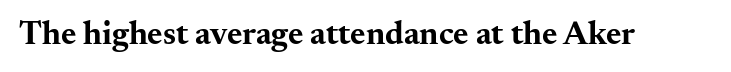
Is the type bold? Yes — the strokes are clearly thick and heavy. Does the type have serifs? Yes, each stem ends in a small foot. Just letters on the line, the space beneath them empty. The axis of the letterforms is exactly vertical.
